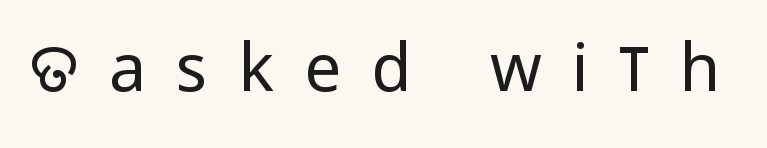
A typesetter would mark this as roman, not italic. This rendering widens character spacing well past its baseline value. Weight: in the light-to-regular range. Stroke terminals: plain, sans-serif. The glyphs are unaccompanied by any horizontal stroke below them.
